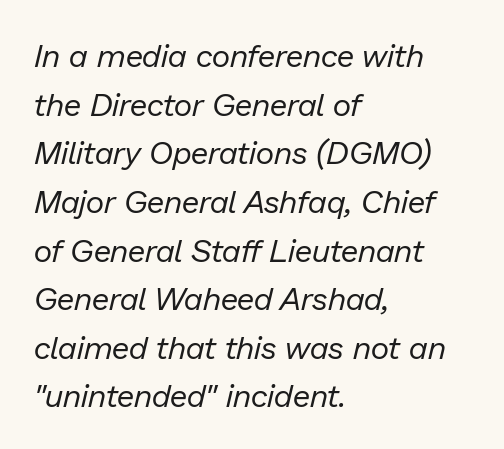
Q: Is the text bold? A: No.
Q: Is the text italic (slanted)? A: Yes, it leans right by about 13 degrees.
Q: Is the text underlined? A: No.
Q: How is the paragraph aligned? A: Left-aligned.
Q: Is the spacing between letters normal or unusually wide? A: Normal.
Q: Is the spacing between lines tight, normal or loose? A: Normal.
Q: Width (condensed, normal, or wide)? A: Normal.
Q: Stroke contrast? A: Low.
Q: x-height? A: Medium.
Q: Monospaced? A: No.
